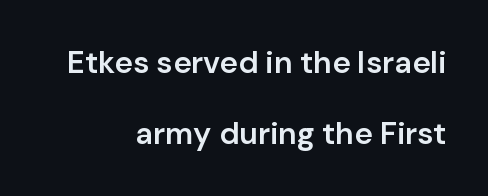
Q: Is the text bold? A: Semi-bold.
Q: Is the text italic (slanted)? A: No, it is upright.
Q: Is the typeface a serif or a sans-serif typeface? A: Sans-serif.
Q: Is the text underlined? A: No.
Q: How is the paragraph aligned? A: Right-aligned.
Q: Is the spacing between letters normal or unusually wide? A: Normal.
Q: Is the spacing between lines tight, normal or loose? A: Loose.
Q: Width (condensed, normal, or wide)? A: Normal.
Q: Stroke contrast? A: Low.
Q: x-height? A: Medium.
Q: Monospaced? A: No.
